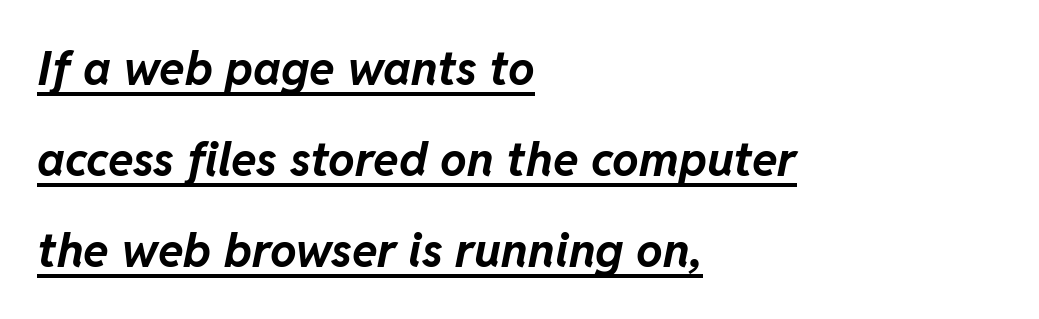
Q: Is the text bold? A: Yes.
Q: Is the text italic (slanted)? A: Yes, it leans right by about 11 degrees.
Q: Is the text underlined? A: Yes.
Q: How is the paragraph aligned? A: Left-aligned.
Q: Is the spacing between letters normal or unusually wide? A: Normal.
Q: Is the spacing between lines tight, normal or loose? A: Loose.
Q: Width (condensed, normal, or wide)? A: Normal.
Q: Stroke contrast? A: Low.
Q: x-height? A: Medium.
Q: Monospaced? A: No.
